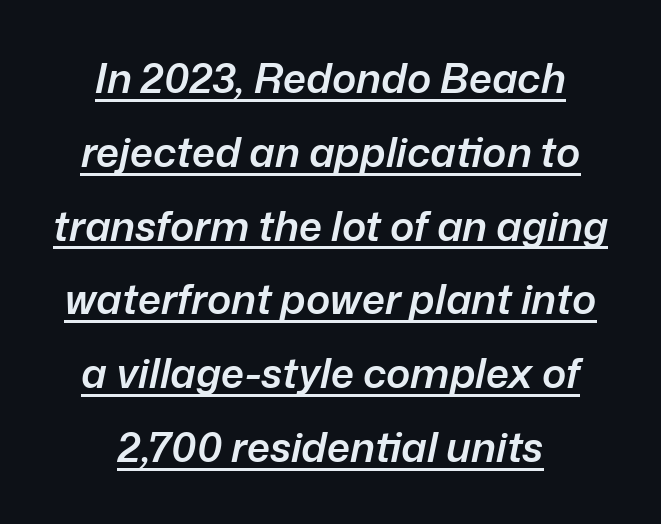
{"italic": "yes", "lean": "right", "slant_degrees": 12, "bold": "semi", "weight": "semibold", "width": "normal", "stroke_contrast": "low", "x_height": "medium", "monospaced": "no", "underline": "yes", "align": "center", "line_spacing_ratio": 1.8, "letter_spacing": "normal", "letter_spacing_em": 0.0, "glyph_px": 41}
